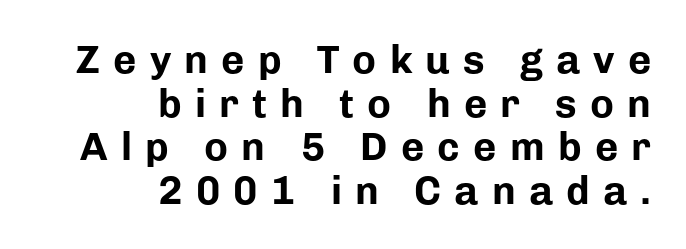
Q: Is the text bold? A: Yes.
Q: Is the text italic (slanted)? A: No, it is upright.
Q: Is the typeface a serif or a sans-serif typeface? A: Sans-serif.
Q: Is the text underlined? A: No.
Q: How is the paragraph aligned? A: Right-aligned.
Q: Is the spacing between letters normal or unusually wide? A: Unusually wide.
Q: Is the spacing between lines tight, normal or loose? A: Tight.
Q: Width (condensed, normal, or wide)? A: Normal.
Q: Stroke contrast? A: Low.
Q: x-height? A: Medium.
Q: Monospaced? A: No.
